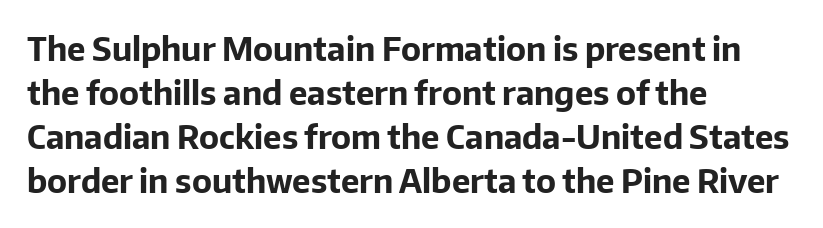
The image shows 33 px bold sans-serif type, upright; set left-aligned, normal line spacing (1.33x), normal letter spacing, not underlined; low stroke contrast and a medium x-height.
